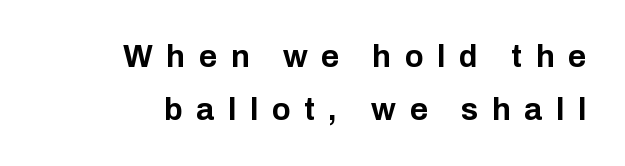
{"serif": "no", "italic": "no", "bold": "yes", "weight": "bold", "width": "normal", "stroke_contrast": "low", "x_height": "medium", "monospaced": "no", "underline": "no", "align": "right", "line_spacing": "normal", "line_spacing_ratio": 1.7, "letter_spacing": "wide", "letter_spacing_em": 0.44, "glyph_px": 31}
